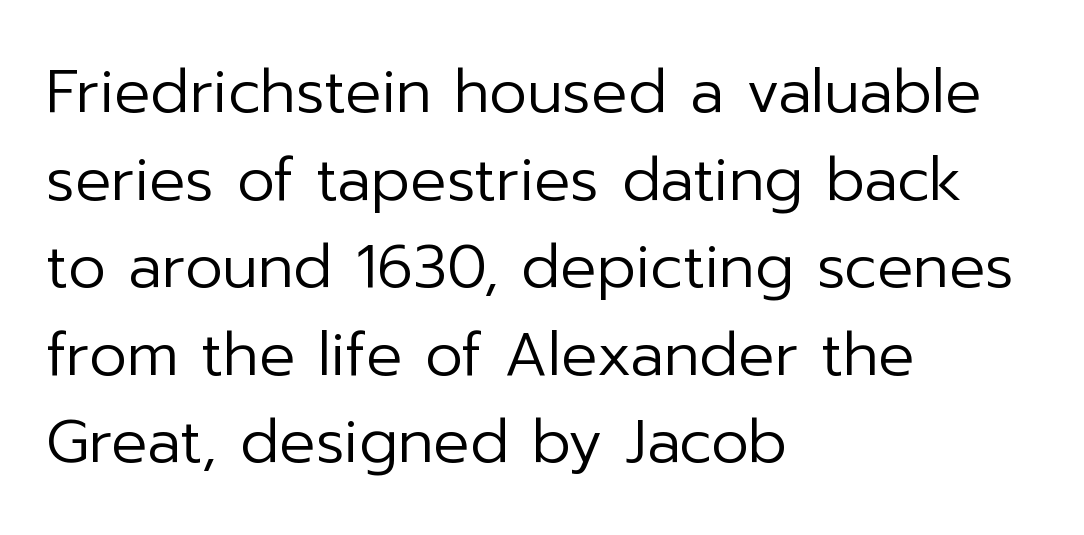
{"serif": "no", "italic": "no", "bold": "no", "weight": "regular", "width": "normal", "stroke_contrast": "low", "x_height": "medium", "monospaced": "no", "underline": "no", "align": "left", "line_spacing": "normal", "line_spacing_ratio": 1.46, "letter_spacing": "normal", "letter_spacing_em": 0.0, "glyph_px": 60}
